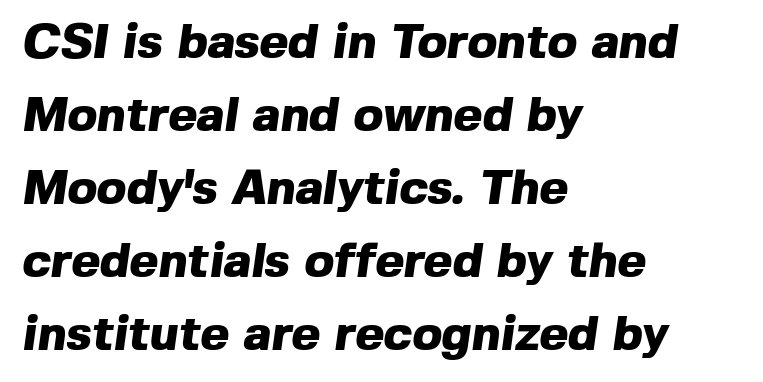
These lines stack with their left ends in a neat column. Stroke thickness is high; the sample reads as a true bold. Rule under the text: the space is simply empty. You could not count columns in this text — the font is proportionally spaced. Between one letter and the next there's only the usual sliver of space.
